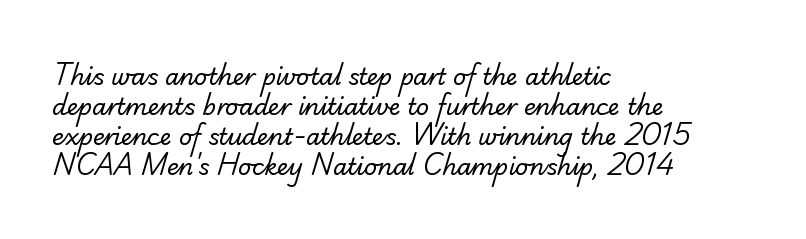
{"bold": "no", "underline": "no", "align": "left", "line_spacing": "normal", "line_spacing_ratio": 1.3, "letter_spacing": "normal", "letter_spacing_em": 0.0, "glyph_px": 23}
